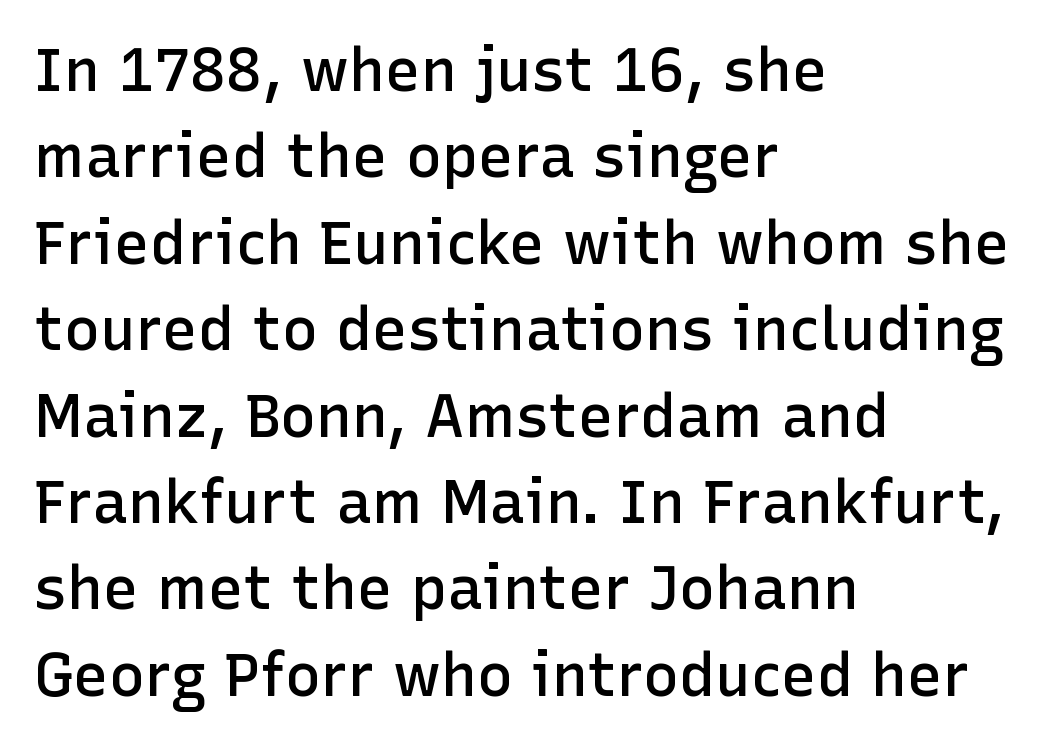
{"serif": "no", "italic": "no", "bold": "semi", "weight": "semibold", "width": "normal", "stroke_contrast": "low", "x_height": "medium", "monospaced": "no", "underline": "no", "align": "left", "line_spacing": "normal", "line_spacing_ratio": 1.44, "letter_spacing": "normal", "letter_spacing_em": 0.0, "glyph_px": 60}
